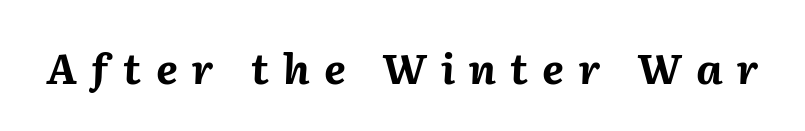
Q: Is the text bold? A: Yes.
Q: Is the text italic (slanted)? A: Yes, it leans right by about 2 degrees.
Q: Is the text underlined? A: No.
Q: Is the spacing between letters normal or unusually wide? A: Unusually wide.
Q: Width (condensed, normal, or wide)? A: Normal.
Q: Stroke contrast? A: Medium.
Q: x-height? A: Medium.
Q: Monospaced? A: No.
